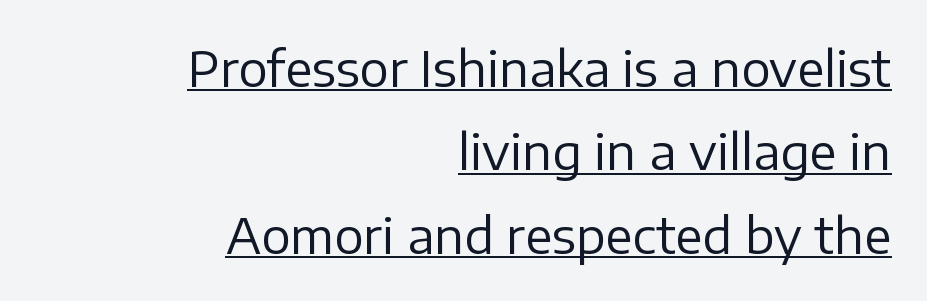
Q: Is the text bold? A: No.
Q: Is the text italic (slanted)? A: No, it is upright.
Q: Is the typeface a serif or a sans-serif typeface? A: Sans-serif.
Q: Is the text underlined? A: Yes.
Q: How is the paragraph aligned? A: Right-aligned.
Q: Is the spacing between letters normal or unusually wide? A: Normal.
Q: Is the spacing between lines tight, normal or loose? A: Normal.
Q: Width (condensed, normal, or wide)? A: Normal.
Q: Stroke contrast? A: Low.
Q: x-height? A: Medium.
Q: Monospaced? A: No.
